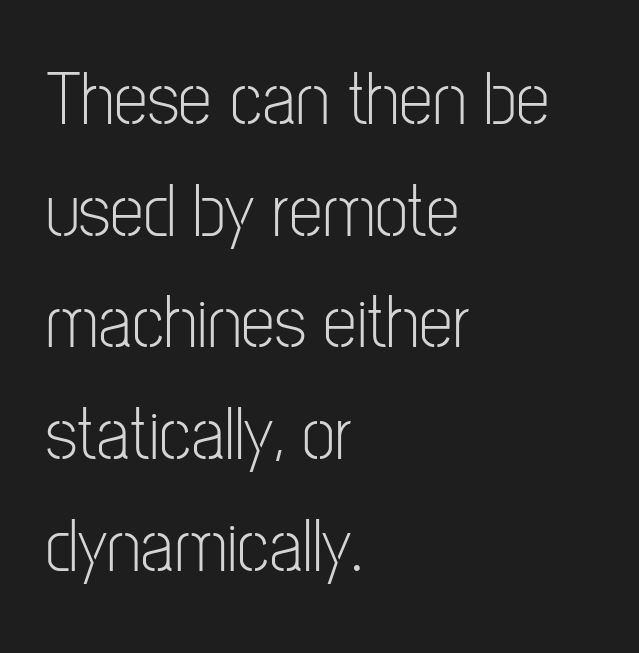
The image shows 76 px light, condensed sans-serif type, upright; set left-aligned, normal line spacing (1.47x), normal letter spacing, not underlined; low stroke contrast and a medium x-height.
